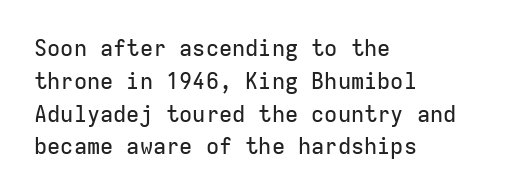
The image shows 22 px text type, upright; set left-aligned, normal line spacing (1.49x), normal letter spacing, not underlined.
